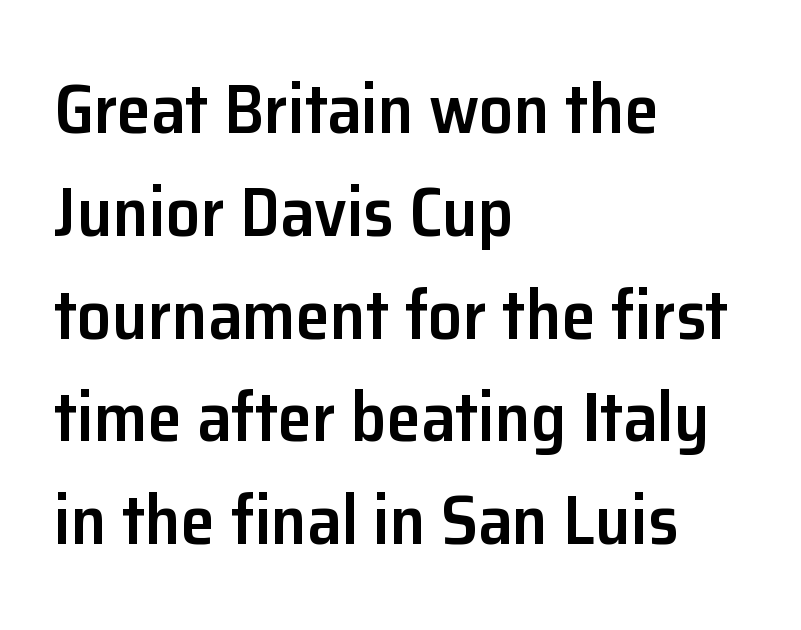
You could not count columns in this text — the font is proportionally spaced. This is roman type, the default non-slanted kind. Each letter's strokes conclude bluntly, with no projecting serifs. The rendering keeps characters at their native spacing. Caption: semibold face, moderately heavy strokes.
